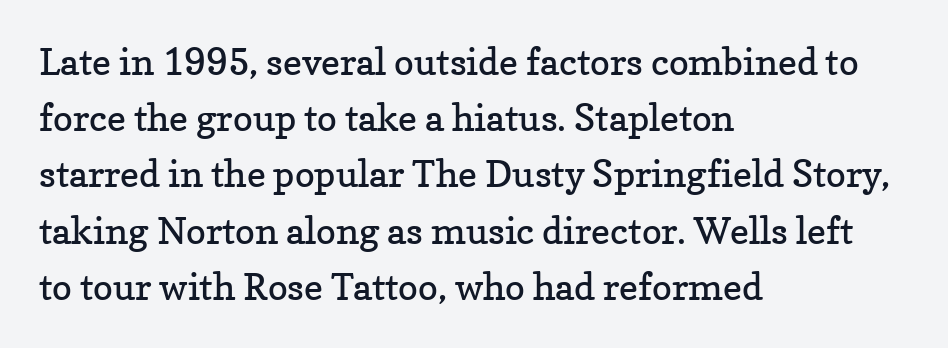
The image shows 37 px regular-weight serif type, upright; set left-aligned, normal line spacing (1.52x), normal letter spacing, not underlined; low stroke contrast and a medium x-height.
